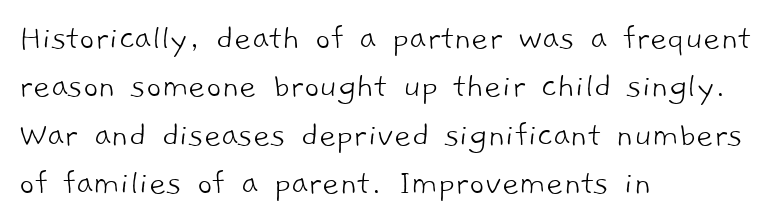
Q: Is the text bold? A: No.
Q: Is the typeface a serif or a sans-serif typeface? A: Sans-serif.
Q: Is the text underlined? A: No.
Q: How is the paragraph aligned? A: Left-aligned.
Q: Is the spacing between letters normal or unusually wide? A: Normal.
Q: Is the spacing between lines tight, normal or loose? A: Normal.
Q: Width (condensed, normal, or wide)? A: Normal.
Q: Stroke contrast? A: Low.
Q: x-height? A: Medium.
Q: Monospaced? A: No.
